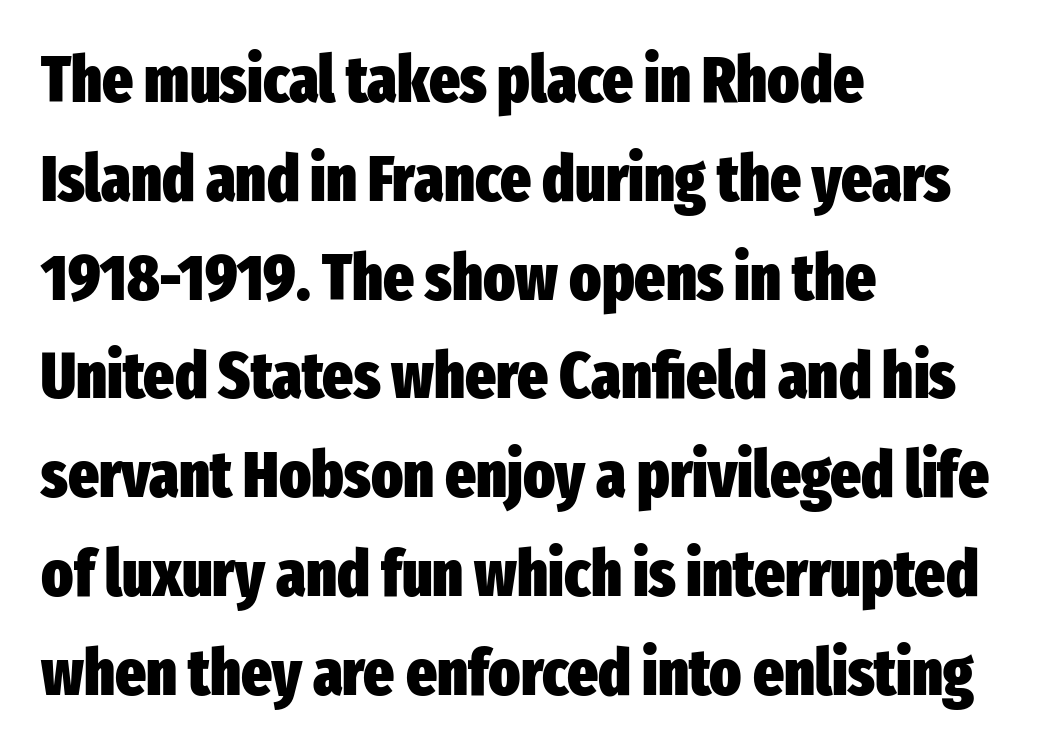
The image shows 65 px heavy, condensed sans-serif type, upright; set left-aligned, normal line spacing (1.52x), normal letter spacing, not underlined; low stroke contrast and a medium x-height.
